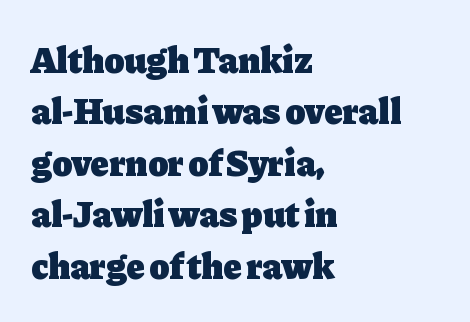
The image shows 37 px heavy serif type, upright; set left-aligned, normal line spacing (1.39x), normal letter spacing, not underlined; low stroke contrast and a medium x-height.
